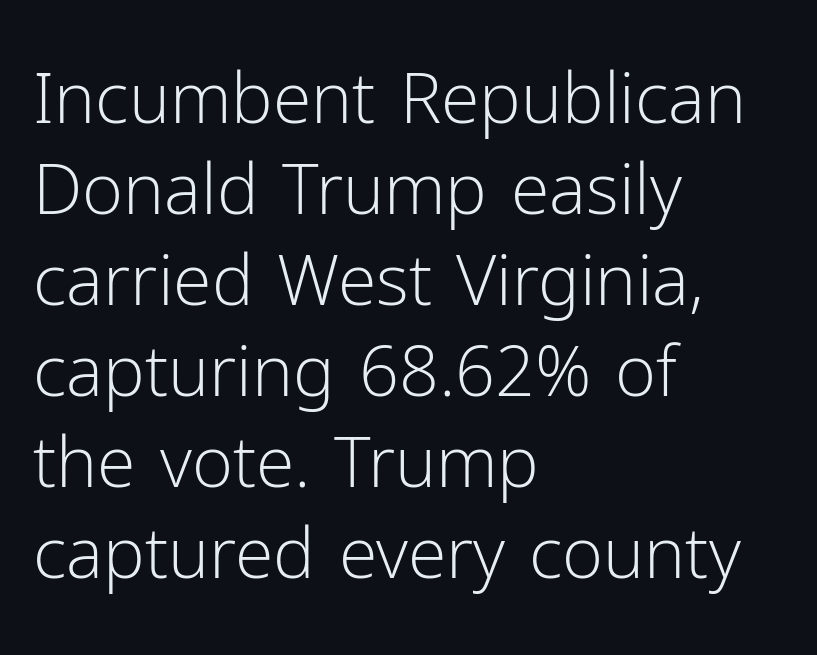
{"serif": "no", "italic": "no", "bold": "no", "weight": "light", "width": "normal", "stroke_contrast": "low", "x_height": "medium", "monospaced": "no", "underline": "no", "align": "left", "line_spacing": "normal", "line_spacing_ratio": 1.3, "letter_spacing": "normal", "letter_spacing_em": 0.0, "glyph_px": 70}
